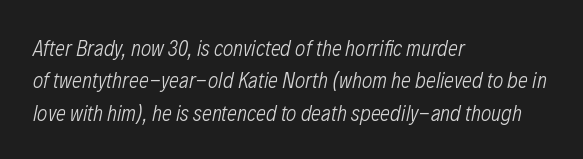
{"italic": "yes", "lean": "right", "slant_degrees": 12, "bold": "no", "underline": "no", "align": "left", "line_spacing": "normal", "line_spacing_ratio": 1.47, "letter_spacing": "normal", "letter_spacing_em": 0.0, "glyph_px": 22}
